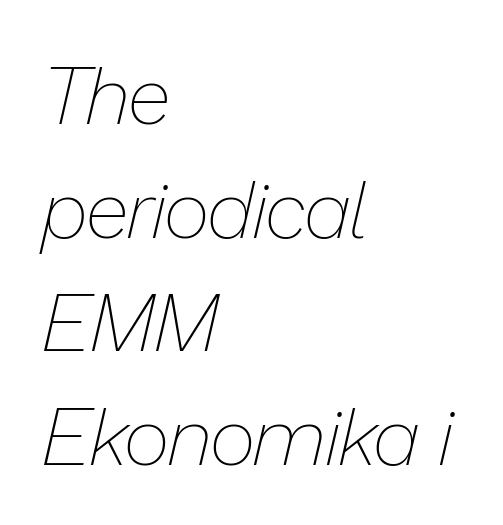
{"italic": "yes", "lean": "right", "slant_degrees": 13, "bold": "no", "weight": "thin", "width": "normal", "stroke_contrast": "low", "x_height": "medium", "monospaced": "no", "underline": "no", "align": "left", "line_spacing": "normal", "line_spacing_ratio": 1.42, "letter_spacing": "normal", "letter_spacing_em": 0.0, "glyph_px": 80}
